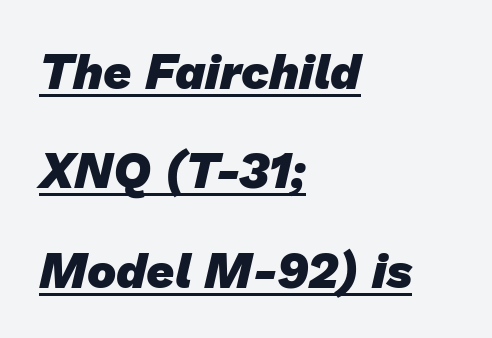
Q: Is the text bold? A: Yes.
Q: Is the typeface a serif or a sans-serif typeface? A: Sans-serif.
Q: Is the text underlined? A: Yes.
Q: How is the paragraph aligned? A: Left-aligned.
Q: Is the spacing between letters normal or unusually wide? A: Normal.
Q: Is the spacing between lines tight, normal or loose? A: Loose.
Q: Width (condensed, normal, or wide)? A: Normal.
Q: Stroke contrast? A: Low.
Q: x-height? A: Medium.
Q: Monospaced? A: No.
